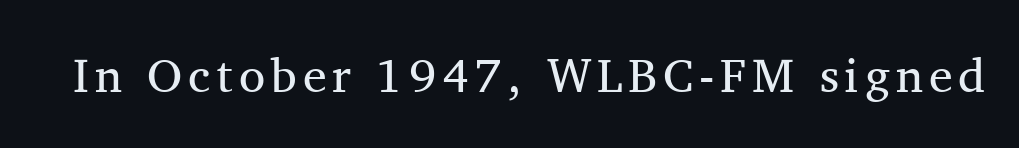
This is roman type, the default non-slanted kind. Character widths vary here, with narrow letters taking less room than wide ones. The passage shown is typeset with a serif family. Summary of weight: not heavy and not bold.
